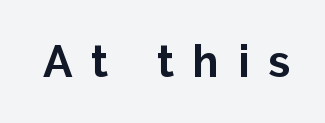
The image shows 44 px bold sans-serif type, upright; set unusually wide letter spacing (+0.43 em), not underlined; low stroke contrast and a medium x-height.
